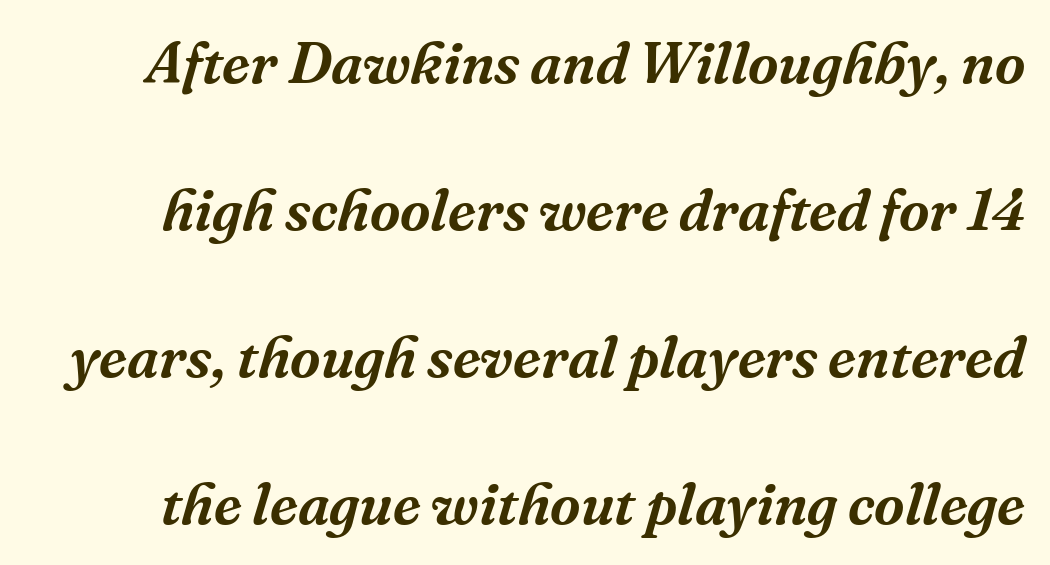
What stands out about the letter spacing? Nothing — it is the standard amount. Proportional: the letters do not fall into vertical columns. A serif font was chosen for this passage. Unmarked baselines from the first word to the last. Line spacing here is loose.
